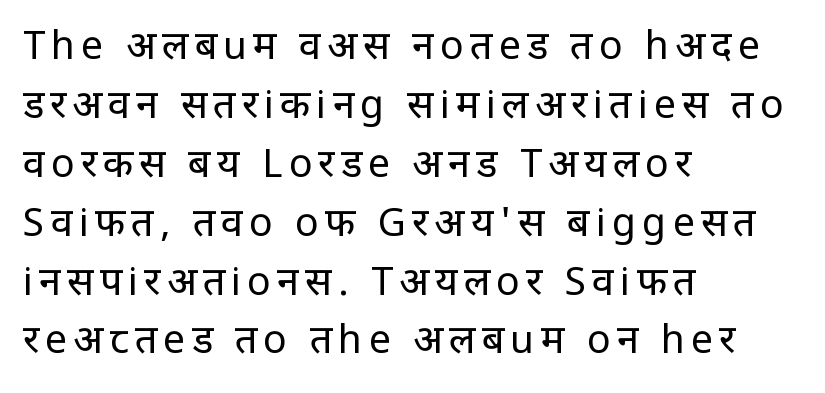
The specimen reads as upright at a glance. Each letter's strokes conclude bluntly, with no projecting serifs. The vertical gap from one line to the next is medium. This rendering uses left alignment, leaving the right contour irregular.
